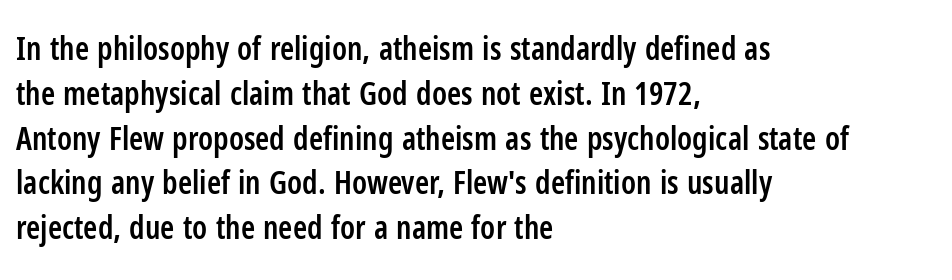
Q: Is the text bold? A: Semi-bold.
Q: Is the text italic (slanted)? A: No, it is upright.
Q: Is the typeface a serif or a sans-serif typeface? A: Sans-serif.
Q: Is the text underlined? A: No.
Q: How is the paragraph aligned? A: Left-aligned.
Q: Is the spacing between letters normal or unusually wide? A: Normal.
Q: Is the spacing between lines tight, normal or loose? A: Normal.
Q: Width (condensed, normal, or wide)? A: Condensed.
Q: Stroke contrast? A: Low.
Q: x-height? A: Medium.
Q: Monospaced? A: No.
